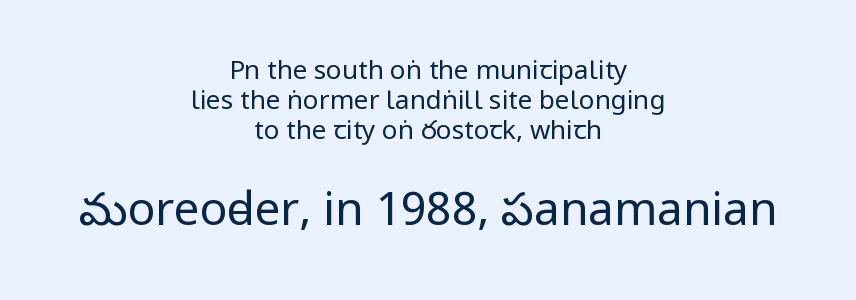
Varying glyph widths throughout — classic text-font behaviour. Tracking value appears to be zero — textbook default spacing. Rule under the text: the space is simply empty. These lines are centered, leaving both edges ragged. Bold? No — there's no thickening of the strokes.
